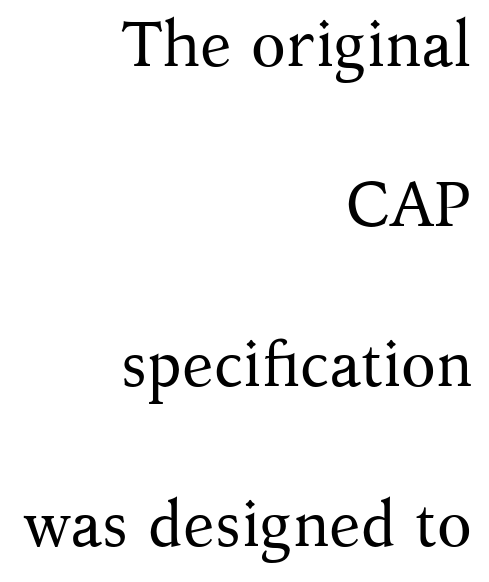
Nobody drew a line under any word here. A great deal of white space separates one row of letters from the next. The paragraph has a hard right edge and a soft left edge. Each letter keeps its own natural width here, so spacing adapts to shape. Letters have the restrained weight of plain body copy at most. The type sits square on the baseline with zero lean.
